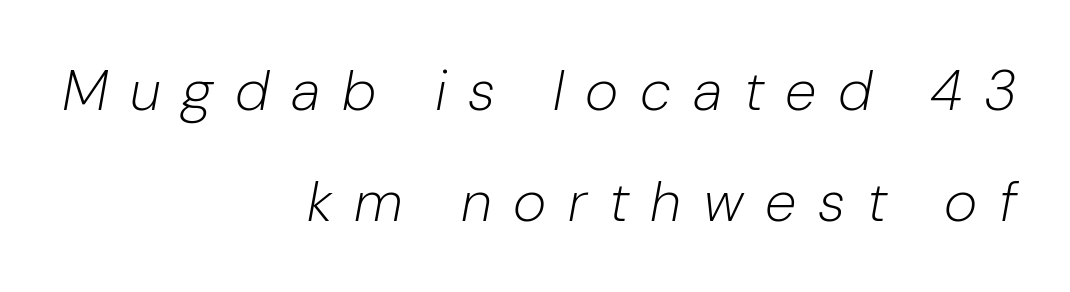
Q: Is the text bold? A: No.
Q: Is the text italic (slanted)? A: Yes, it leans right by about 10 degrees.
Q: Is the text underlined? A: No.
Q: How is the paragraph aligned? A: Right-aligned.
Q: Is the spacing between letters normal or unusually wide? A: Unusually wide.
Q: Is the spacing between lines tight, normal or loose? A: Loose.
Q: Width (condensed, normal, or wide)? A: Normal.
Q: Stroke contrast? A: Low.
Q: x-height? A: Medium.
Q: Monospaced? A: No.
